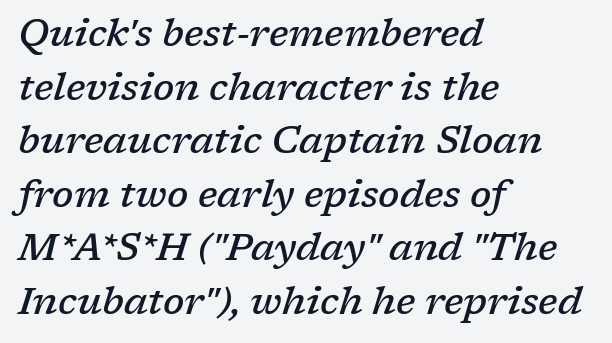
{"serif": "yes", "italic": "yes", "lean": "right", "slant_degrees": 17, "bold": "semi", "weight": "semibold", "width": "normal", "stroke_contrast": "low", "x_height": "medium", "monospaced": "no", "underline": "no", "align": "left", "line_spacing": "normal", "line_spacing_ratio": 1.41, "letter_spacing": "normal", "letter_spacing_em": 0.0, "glyph_px": 38}
